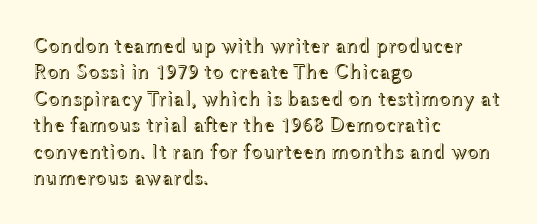
{"italic": "no", "underline": "no", "align": "left", "line_spacing": "normal", "line_spacing_ratio": 1.26, "letter_spacing": "normal", "letter_spacing_em": 0.0, "glyph_px": 21}
